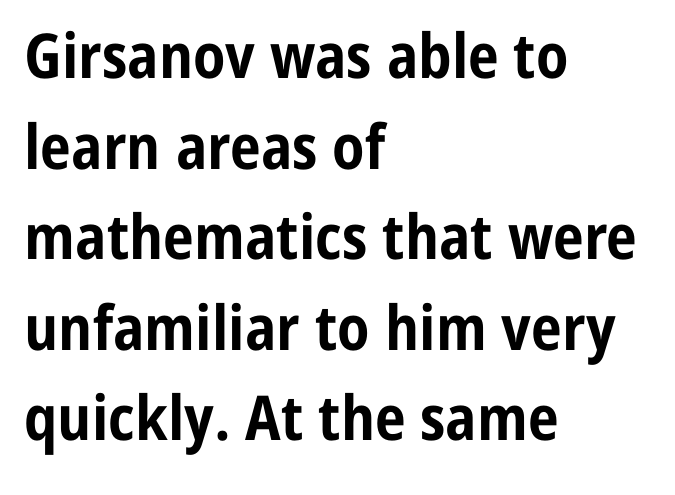
{"serif": "no", "italic": "no", "bold": "yes", "weight": "bold", "width": "condensed", "stroke_contrast": "low", "x_height": "medium", "monospaced": "no", "underline": "no", "align": "left", "line_spacing": "normal", "line_spacing_ratio": 1.46, "letter_spacing": "normal", "letter_spacing_em": 0.0, "glyph_px": 62}
